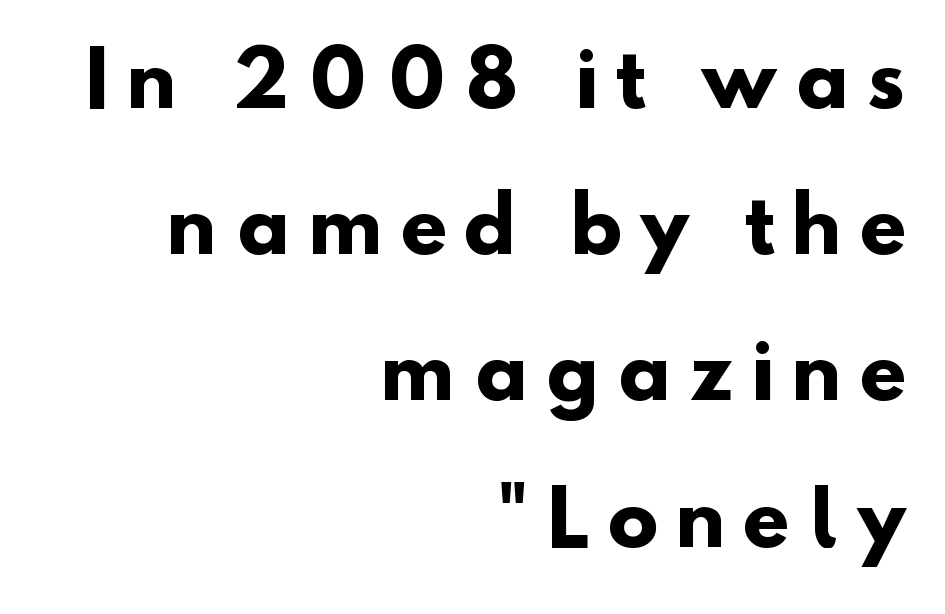
The rendering uses natural spacing where letterforms have individual widths. You could only call the tracking loose — the letters float apart. You can tell from the bare stems that sans-serif type was used. Anything drawn beneath the words? Only blank space. Notice how the passage keeps a crisp vertical edge on the right only. Strong, thick strokes mark this as bold type.
